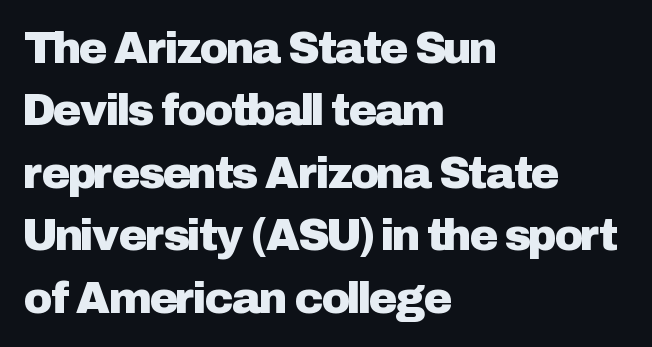
Q: Is the text italic (slanted)? A: No, it is upright.
Q: Is the typeface a serif or a sans-serif typeface? A: Sans-serif.
Q: Is the text underlined? A: No.
Q: How is the paragraph aligned? A: Left-aligned.
Q: Is the spacing between letters normal or unusually wide? A: Normal.
Q: Is the spacing between lines tight, normal or loose? A: Normal.
Q: Width (condensed, normal, or wide)? A: Normal.
Q: Stroke contrast? A: Low.
Q: x-height? A: Medium.
Q: Monospaced? A: No.
